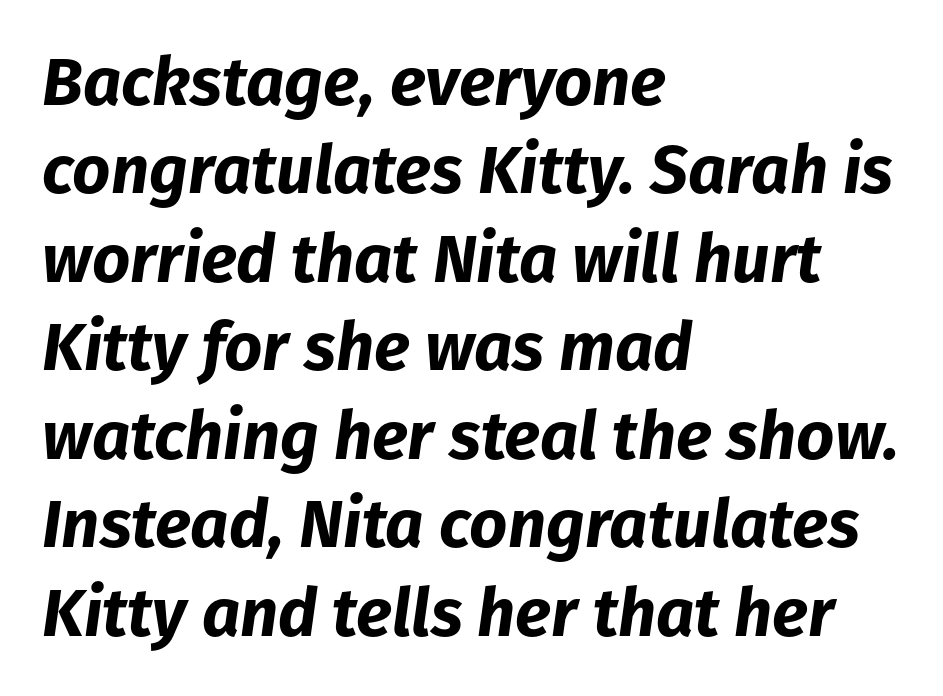
{"italic": "yes", "lean": "right", "slant_degrees": 8, "bold": "yes", "weight": "bold", "width": "normal", "stroke_contrast": "low", "x_height": "medium", "monospaced": "no", "underline": "no", "align": "left", "line_spacing": "normal", "line_spacing_ratio": 1.32, "letter_spacing": "normal", "letter_spacing_em": 0.0, "glyph_px": 67}
